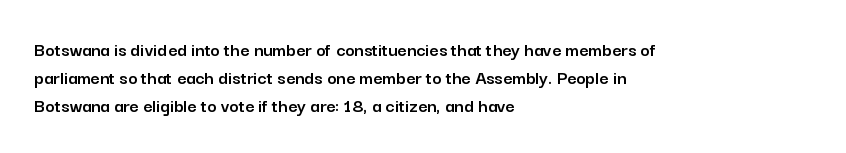
Q: Is the text italic (slanted)? A: No, it is upright.
Q: Is the text underlined? A: No.
Q: How is the paragraph aligned? A: Left-aligned.
Q: Is the spacing between letters normal or unusually wide? A: Normal.
Q: Is the spacing between lines tight, normal or loose? A: Normal.
